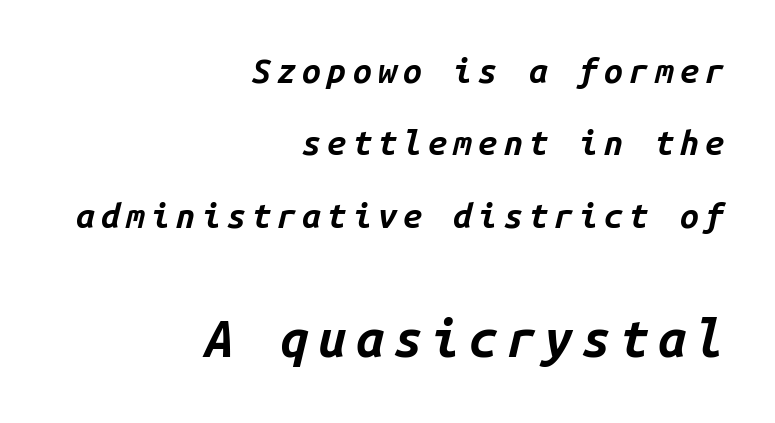
The image shows 51 px bold type, italic (leaning right), monospaced; set right-aligned, loose line spacing (2.13x), not underlined; the second (bottom) block is 1.5x larger; low stroke contrast and a medium x-height.
